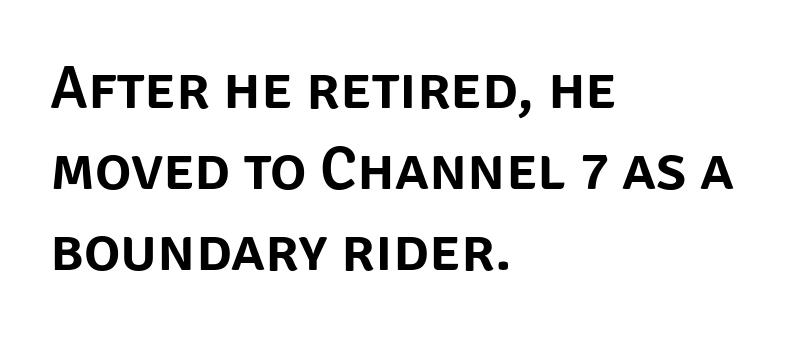
{"serif": "no", "italic": "no", "width": "normal", "stroke_contrast": "low", "x_height": "large", "monospaced": "no", "underline": "no", "align": "left", "line_spacing": "normal", "line_spacing_ratio": 1.33, "letter_spacing": "normal", "letter_spacing_em": 0.0, "glyph_px": 61}
